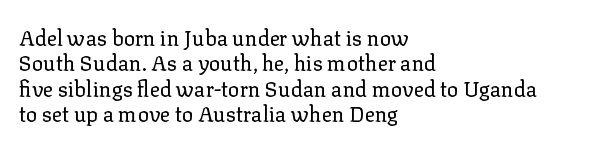
A bare baseline throughout the passage. Line beginnings align vertically; line endings do not. This sample uses plain, unmodified letter spacing. Posture: straight, roman, zero tilt. Is this a heavy cut? Hardly; it is regular or lighter.
